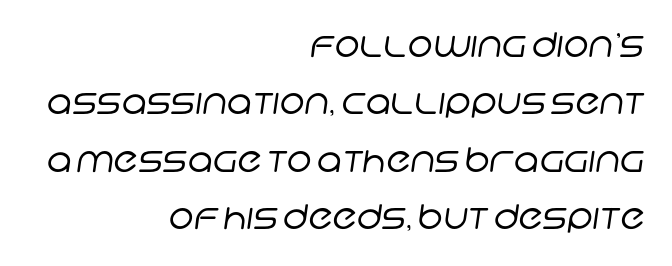
Q: Is the text bold? A: No.
Q: Is the typeface a serif or a sans-serif typeface? A: Sans-serif.
Q: Is the text underlined? A: No.
Q: How is the paragraph aligned? A: Right-aligned.
Q: Is the spacing between letters normal or unusually wide? A: Normal.
Q: Is the spacing between lines tight, normal or loose? A: Normal.
Q: Width (condensed, normal, or wide)? A: Normal.
Q: Stroke contrast? A: Low.
Q: x-height? A: Large.
Q: Monospaced? A: No.
